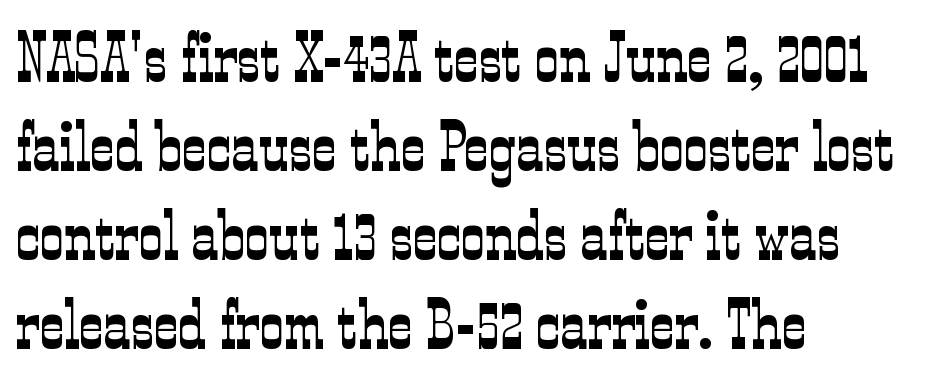
Q: Is the text bold? A: No.
Q: Is the text italic (slanted)? A: No, it is upright.
Q: Is the typeface a serif or a sans-serif typeface? A: Serif.
Q: Is the text underlined? A: No.
Q: How is the paragraph aligned? A: Left-aligned.
Q: Is the spacing between letters normal or unusually wide? A: Normal.
Q: Is the spacing between lines tight, normal or loose? A: Normal.
Q: Width (condensed, normal, or wide)? A: Condensed.
Q: Stroke contrast? A: Low.
Q: x-height? A: Medium.
Q: Monospaced? A: No.
